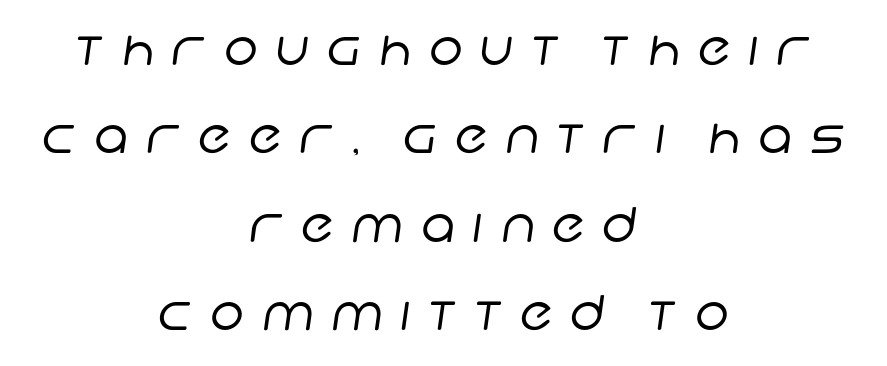
The image shows 48 px regular-weight sans-serif type; set centered, line spacing 1.84x, unusually wide letter spacing (+0.37 em), not underlined; low stroke contrast and a large x-height.
